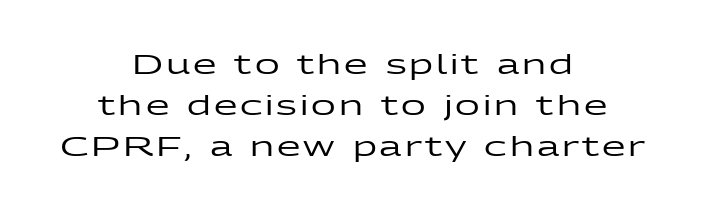
Unmarked baselines from the first word to the last. Quick note: interline space is typical. The specimen reads as upright at a glance. Leftover space on each line is divided equally before and after the words.
